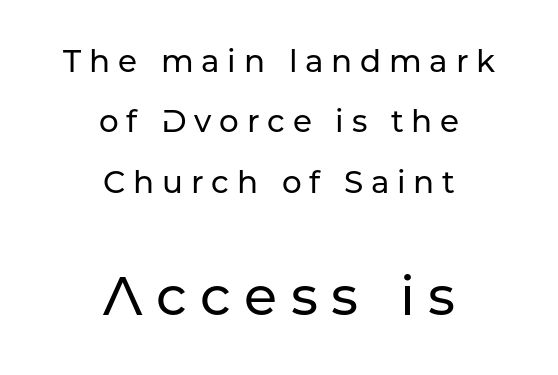
{"serif": "no", "italic": "no", "width": "normal", "stroke_contrast": "low", "x_height": "medium", "monospaced": "no", "underline": "no", "align": "center", "line_spacing": "loose", "line_spacing_ratio": 1.95, "letter_spacing": "wide", "letter_spacing_em": 0.25, "larger_block": "second", "size_ratio": 1.74, "glyph_px": 54}
